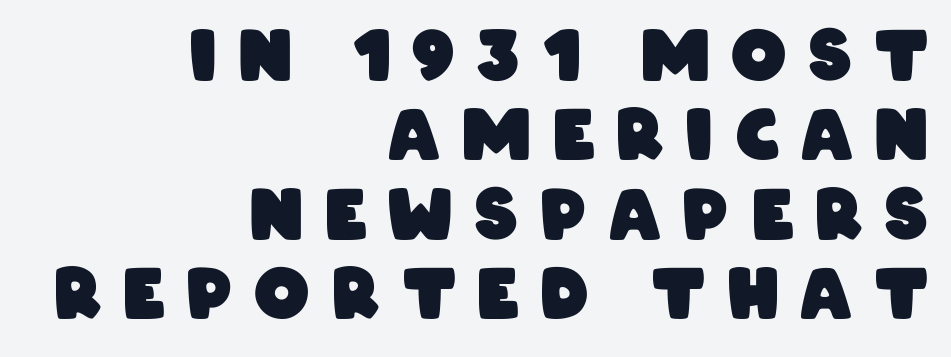
The image shows 69 px heavy, condensed sans-serif type; set right-aligned, tight line spacing (1.15x), unusually wide letter spacing (+0.32 em), not underlined; low stroke contrast and a large x-height.
